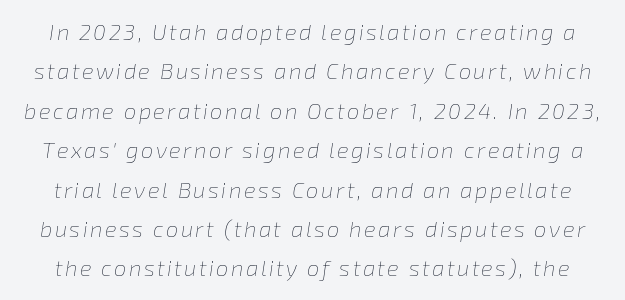
Q: Is the text bold? A: No.
Q: Is the text italic (slanted)? A: Yes, it leans right by about 8 degrees.
Q: Is the text underlined? A: No.
